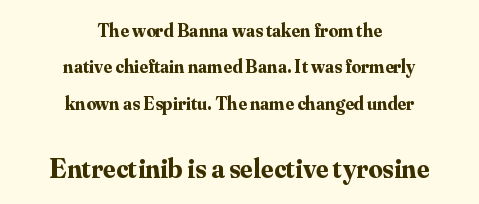
{"serif": "yes", "italic": "no", "bold": "yes", "weight": "bold", "width": "normal", "stroke_contrast": "medium", "x_height": "small", "monospaced": "no", "underline": "no", "align": "center", "line_spacing": "loose", "line_spacing_ratio": 1.92, "letter_spacing": "normal", "letter_spacing_em": 0.0, "larger_block": "second", "size_ratio": 1.47, "glyph_px": 28}
